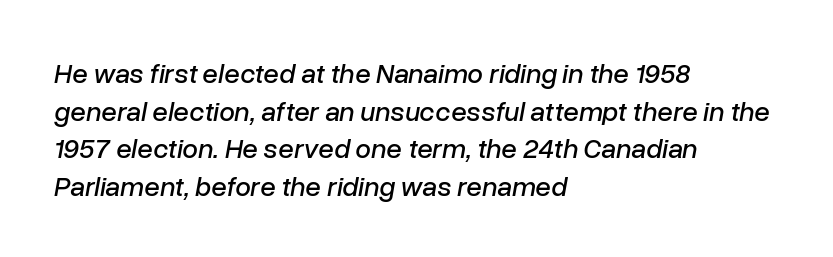
{"italic": "yes", "lean": "right", "slant_degrees": 10, "width": "normal", "stroke_contrast": "low", "x_height": "medium", "monospaced": "no", "underline": "no", "align": "left", "line_spacing": "normal", "line_spacing_ratio": 1.34, "letter_spacing": "normal", "letter_spacing_em": 0.0, "glyph_px": 28}
